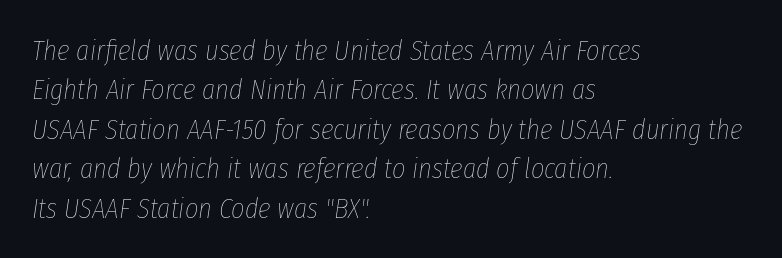
Q: Is the text bold? A: No.
Q: Is the text italic (slanted)? A: Yes, it leans right by about 8 degrees.
Q: Is the text underlined? A: No.
Q: How is the paragraph aligned? A: Left-aligned.
Q: Is the spacing between letters normal or unusually wide? A: Normal.
Q: Is the spacing between lines tight, normal or loose? A: Normal.
Q: Width (condensed, normal, or wide)? A: Condensed.
Q: Stroke contrast? A: Low.
Q: x-height? A: Medium.
Q: Monospaced? A: No.
